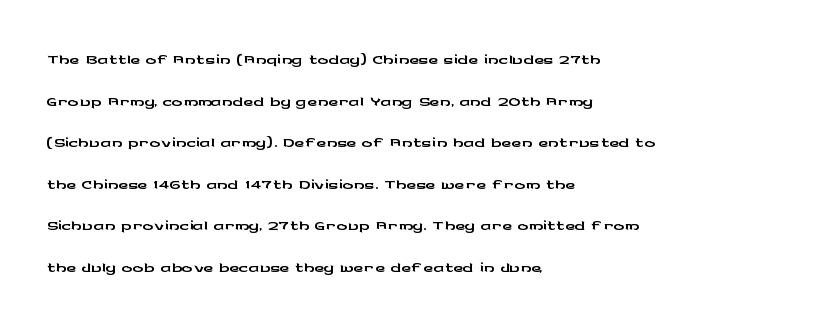
A typesetter would call this zero additional tracking. Line beginnings align vertically; line endings do not. The leading is moderate, giving the passage an even texture. No italicization has been applied; the sample stays upright. This rendering features lettering with no underline.
